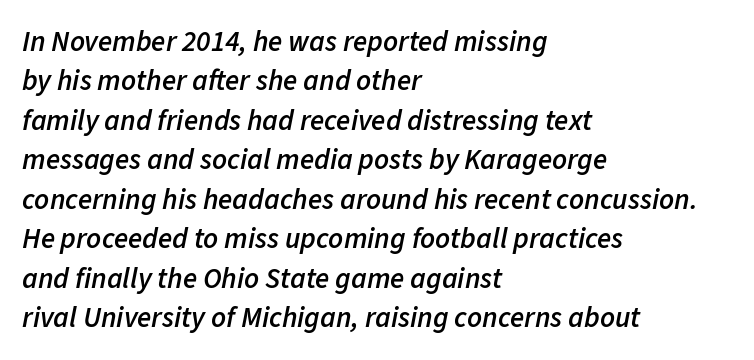
The image shows 29 px semibold type, italic (leaning right); set left-aligned, normal line spacing (1.36x), normal letter spacing, not underlined; low stroke contrast and a medium x-height.
